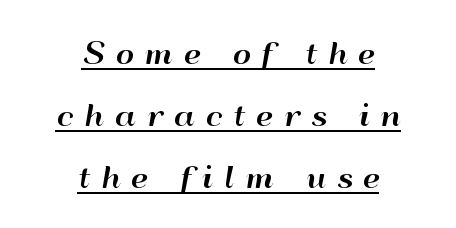
The image shows 28 px wide sans-serif type; set centered, loose line spacing (2.22x), unusually wide letter spacing (+0.38 em), underlined; high stroke contrast and a small x-height.
